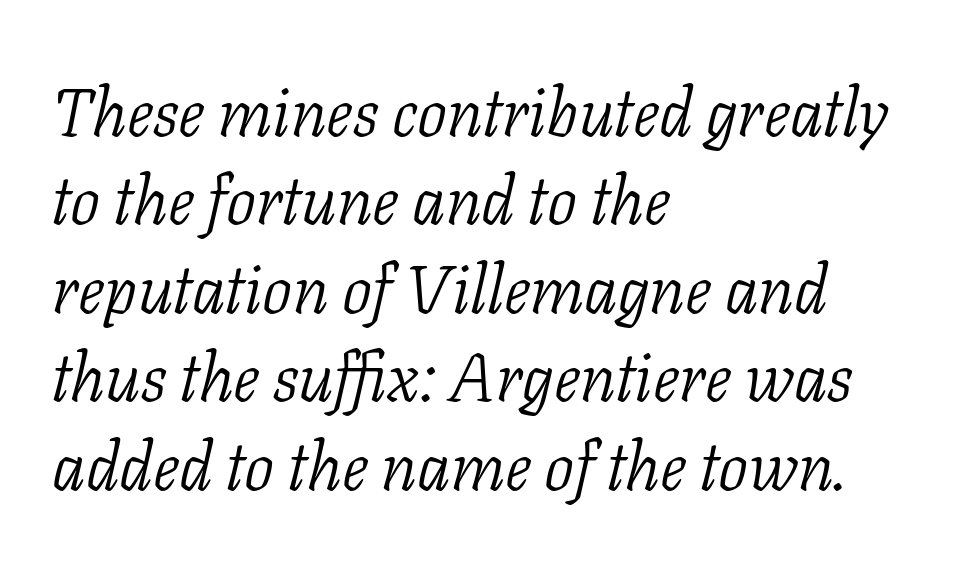
Bold? No — there's no thickening of the strokes. Think of a printed novel: that variable character pitch is what you see here. The lines sit at an ordinary, default distance from one another. The space directly below the letters is spotless. The text carries the slant typical of an italic or oblique font.
